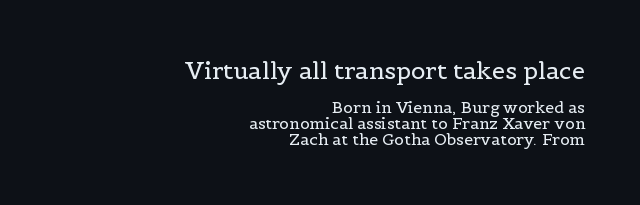
{"italic": "no", "bold": "no", "underline": "no", "align": "right", "line_spacing": "tight", "line_spacing_ratio": 0.97, "letter_spacing": "normal", "letter_spacing_em": 0.0, "larger_block": "first", "size_ratio": 1.5, "glyph_px": 24}
